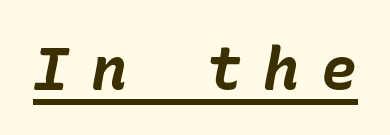
{"italic": "yes", "lean": "right", "slant_degrees": 10, "bold": "yes", "weight": "bold", "width": "normal", "stroke_contrast": "low", "x_height": "medium", "underline": "yes", "letter_spacing": "wide", "letter_spacing_em": 0.36, "glyph_px": 60}
